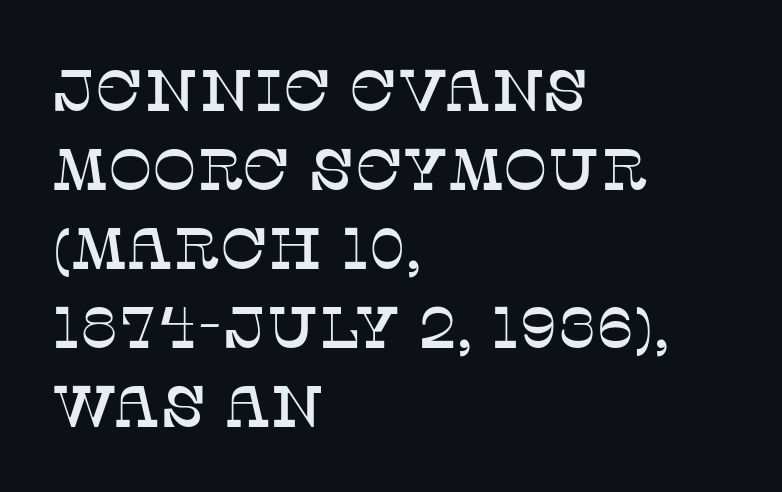
{"serif": "yes", "italic": "no", "width": "normal", "stroke_contrast": "low", "x_height": "large", "monospaced": "no", "underline": "no", "align": "left", "line_spacing": "normal", "line_spacing_ratio": 1.34, "letter_spacing": "normal", "letter_spacing_em": 0.0, "glyph_px": 59}
